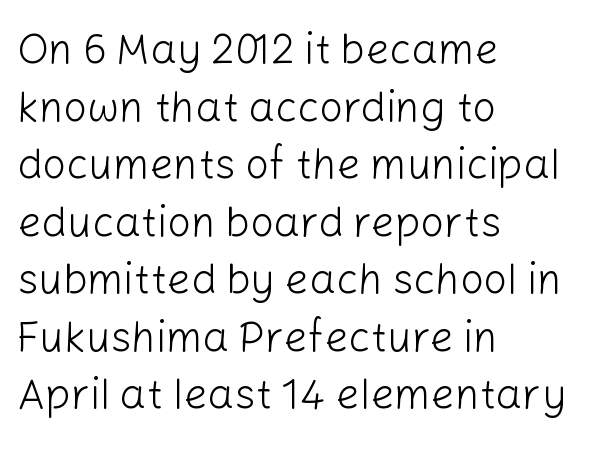
{"serif": "no", "italic": "no", "bold": "no", "weight": "light", "width": "normal", "stroke_contrast": "low", "x_height": "medium", "monospaced": "no", "underline": "no", "align": "left", "line_spacing": "normal", "line_spacing_ratio": 1.37, "letter_spacing": "normal", "letter_spacing_em": 0.0, "glyph_px": 42}
